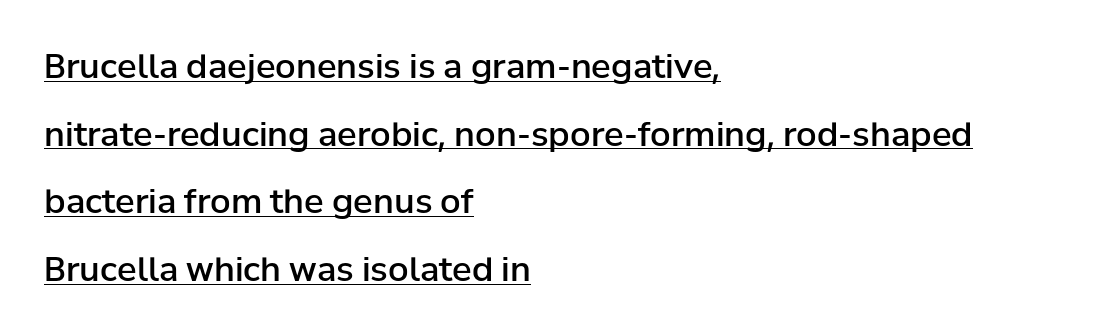
Q: Is the text bold? A: Semi-bold.
Q: Is the text italic (slanted)? A: No, it is upright.
Q: Is the typeface a serif or a sans-serif typeface? A: Sans-serif.
Q: Is the text underlined? A: Yes.
Q: How is the paragraph aligned? A: Left-aligned.
Q: Is the spacing between letters normal or unusually wide? A: Normal.
Q: Is the spacing between lines tight, normal or loose? A: Loose.
Q: Width (condensed, normal, or wide)? A: Normal.
Q: Stroke contrast? A: Low.
Q: x-height? A: Medium.
Q: Monospaced? A: No.
